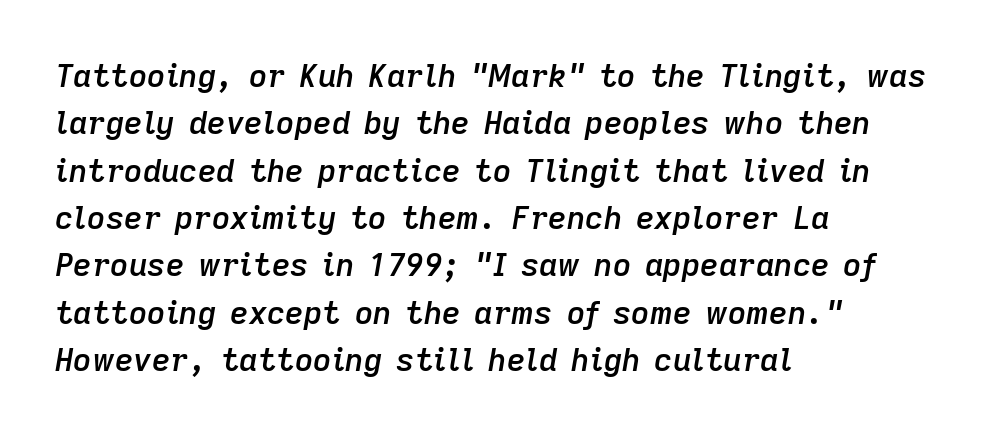
What's the leading like? Ordinary, nothing unusual. Set as a demibold, roughly 600 on the weight scale. Left-aligned paragraph, ragged on the right. Only glyphs here, with clear space below each row. It's the slanting kind of type.
